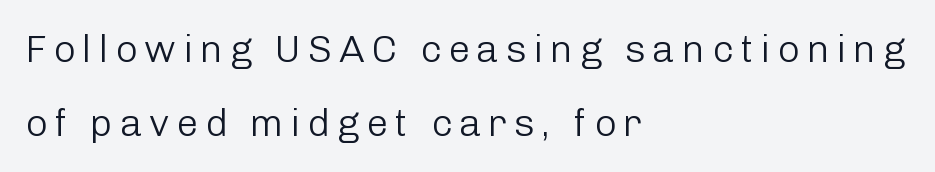
Serif or sans? Sans — the stroke terminals are bare. The rag falls on the right side of this text block. Quick note: interline space is abundant. Is this a fixed-width face? No — the glyphs have proportional, varying widths. Designer's note — italics off, roman on. The zone under the glyphs is completely vacant.
